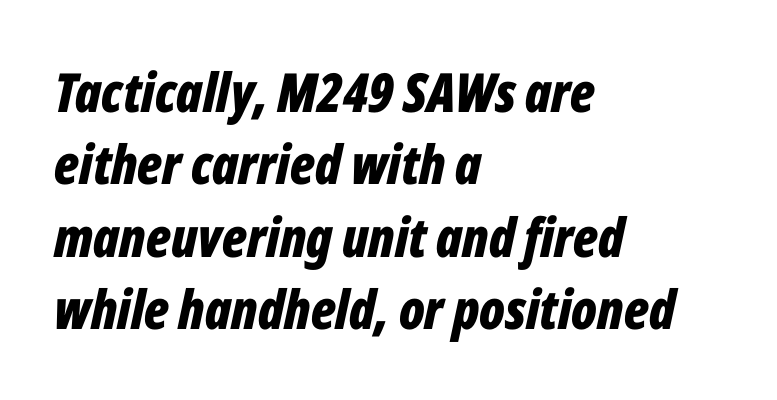
The image shows 54 px bold, condensed type, italic (leaning right); set left-aligned, normal line spacing (1.34x), normal letter spacing, not underlined; low stroke contrast and a medium x-height.
